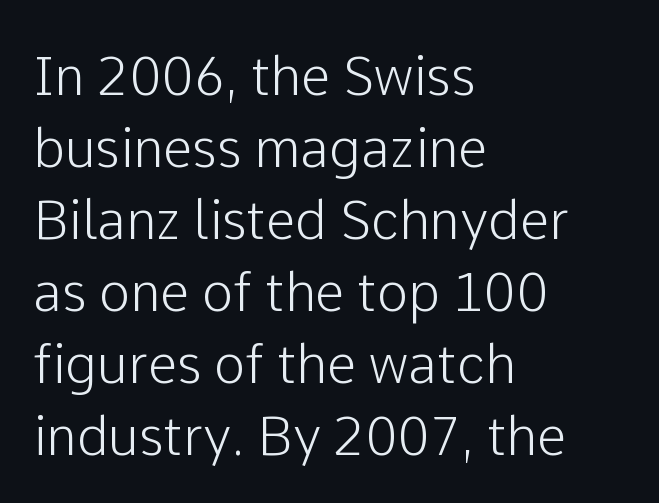
{"serif": "no", "italic": "no", "width": "normal", "stroke_contrast": "low", "x_height": "medium", "monospaced": "no", "underline": "no", "align": "left", "line_spacing": "normal", "line_spacing_ratio": 1.36, "letter_spacing": "normal", "letter_spacing_em": 0.0, "glyph_px": 53}
